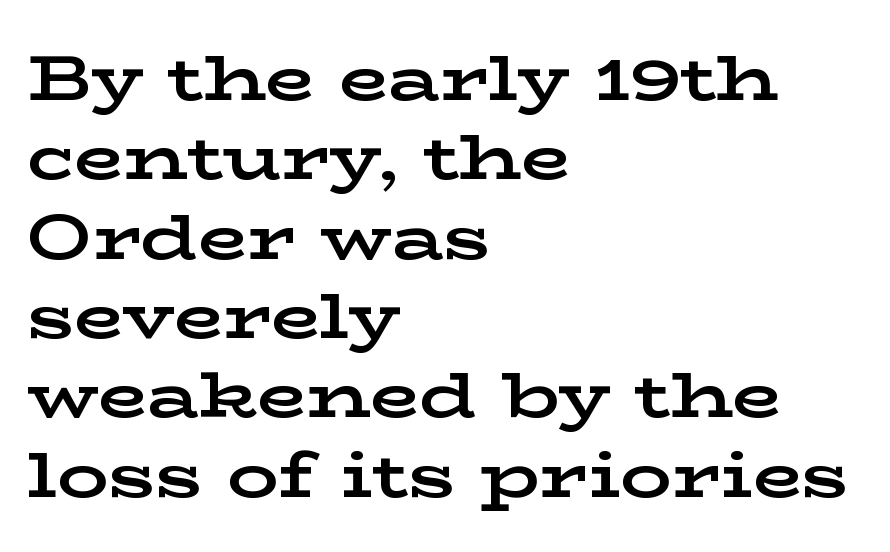
Q: Is the text bold? A: Yes.
Q: Is the text italic (slanted)? A: No, it is upright.
Q: Is the typeface a serif or a sans-serif typeface? A: Serif.
Q: Is the text underlined? A: No.
Q: How is the paragraph aligned? A: Left-aligned.
Q: Is the spacing between letters normal or unusually wide? A: Normal.
Q: Width (condensed, normal, or wide)? A: Wide.
Q: Stroke contrast? A: Low.
Q: x-height? A: Medium.
Q: Monospaced? A: No.
